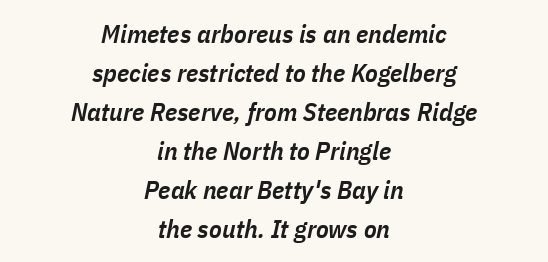
The zone under the glyphs is completely vacant. Each word holds together tightly as a unit, with standard inter-letter gaps. A typesetter would call this leading conventional body-copy spacing. The face used here has a pronounced slope to its letters. The text block is weighted toward neither margin, spreading evenly from the middle.
